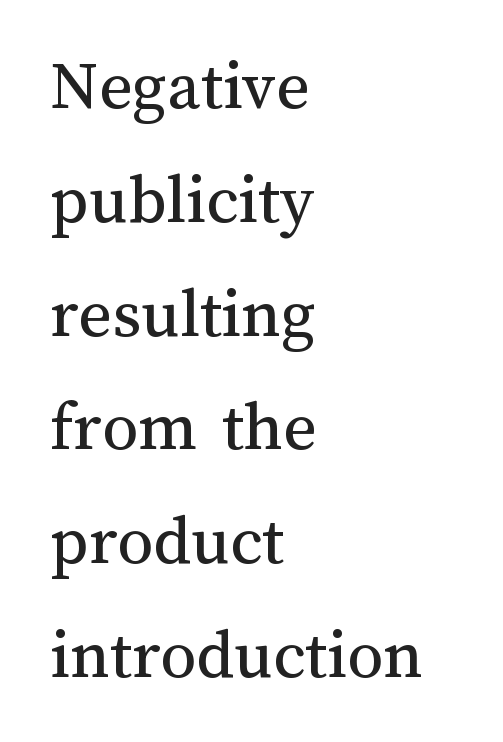
The image shows 72 px regular-weight type, upright; set left-aligned, normal line spacing (1.58x), normal letter spacing, not underlined; medium stroke contrast and a medium x-height.
